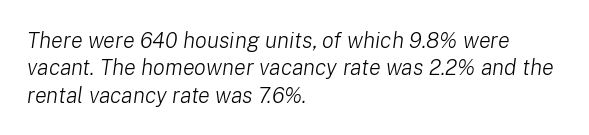
The image shows 22 px text type, italic (leaning right); set left-aligned, line spacing 1.24x, normal letter spacing, not underlined.
